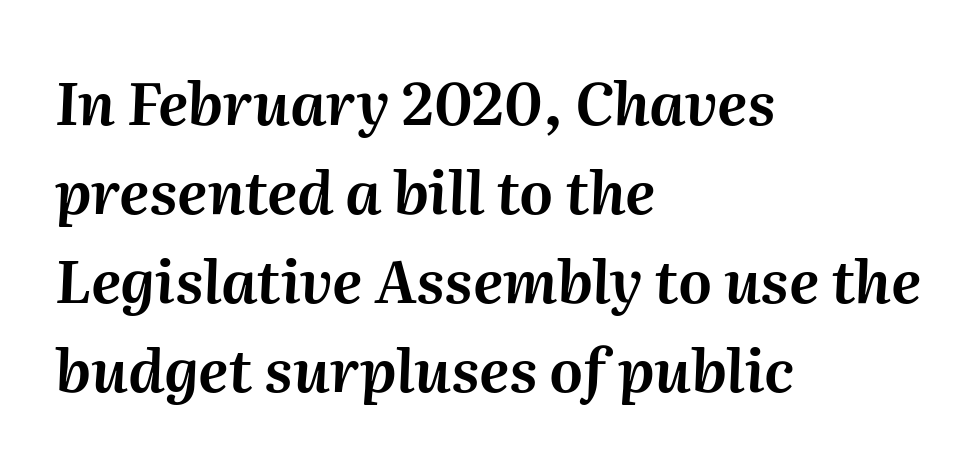
The image shows 59 px text type, italic (leaning right); set left-aligned, normal line spacing (1.51x), normal letter spacing, not underlined; medium stroke contrast and a medium x-height.
